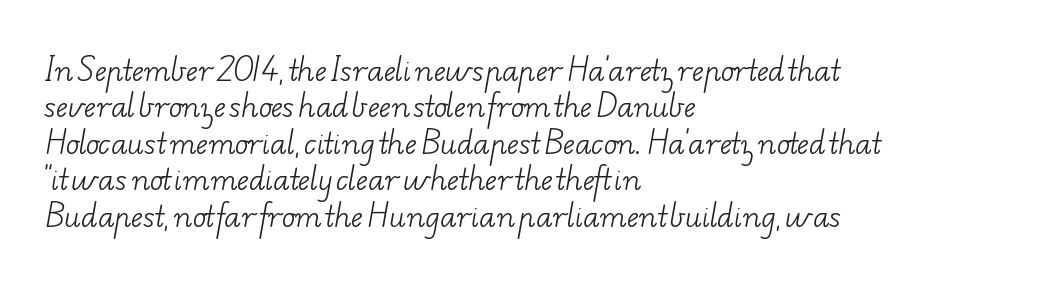
Q: Is the text bold? A: No.
Q: Is the typeface a serif or a sans-serif typeface? A: Serif.
Q: Is the text underlined? A: No.
Q: How is the paragraph aligned? A: Left-aligned.
Q: Is the spacing between letters normal or unusually wide? A: Normal.
Q: Is the spacing between lines tight, normal or loose? A: Normal.
Q: Width (condensed, normal, or wide)? A: Wide.
Q: Stroke contrast? A: Low.
Q: x-height? A: Small.
Q: Monospaced? A: No.
